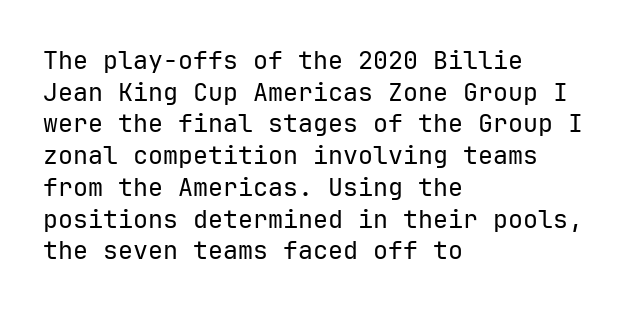
{"italic": "no", "bold": "no", "underline": "no", "align": "left", "line_spacing": "normal", "line_spacing_ratio": 1.27, "letter_spacing": "normal", "letter_spacing_em": 0.0, "glyph_px": 25}
